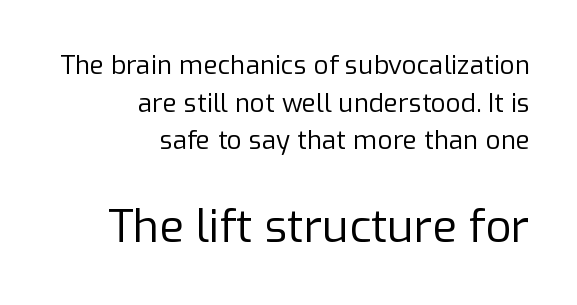
Q: Is the text bold? A: No.
Q: Is the text italic (slanted)? A: No, it is upright.
Q: Is the typeface a serif or a sans-serif typeface? A: Sans-serif.
Q: Is the text underlined? A: No.
Q: How is the paragraph aligned? A: Right-aligned.
Q: Is the spacing between letters normal or unusually wide? A: Normal.
Q: Is the spacing between lines tight, normal or loose? A: Normal.
Q: Which block of text is set in a larger size, the first (top) or the second (bottom)? A: The second (bottom) one.
Q: Width (condensed, normal, or wide)? A: Normal.
Q: Stroke contrast? A: Low.
Q: x-height? A: Medium.
Q: Monospaced? A: No.
